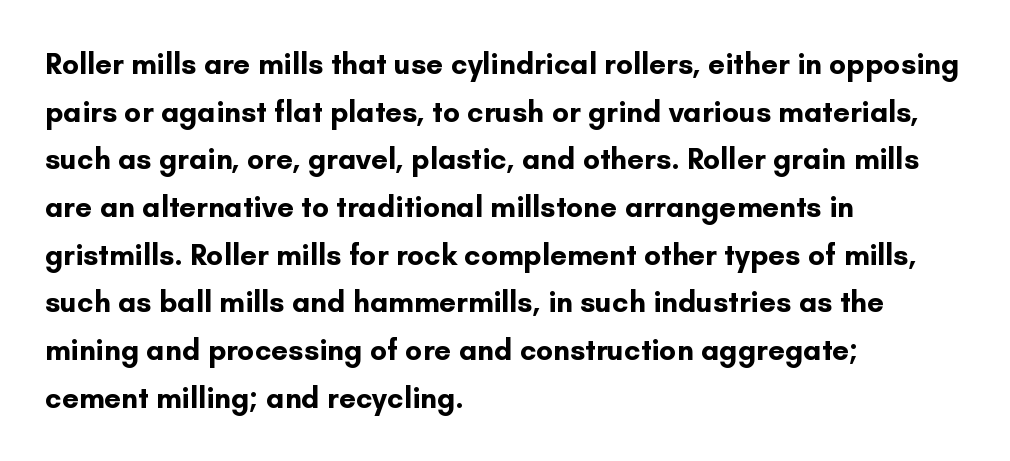
These lines sit exactly where default settings would place them. Decoration check: the copy has no underline. This is sans-serif lettering, the kind often seen on screens and signage. Default kerning and tracking; the words read as compact shapes. The passage shown is emphatically bold.
